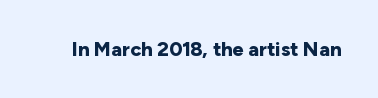
The rendering keeps characters at their native spacing. Underlining? Definitely not there. Nope, not italic — everything's standing straight. Set as a true bold cut, around the 700 mark.
